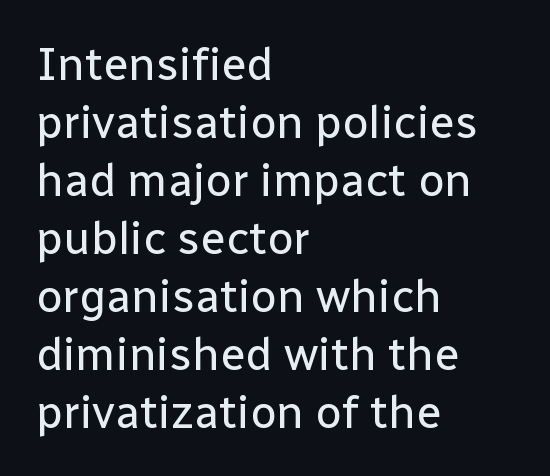
Q: Is the text bold? A: No.
Q: Is the text italic (slanted)? A: No, it is upright.
Q: Is the typeface a serif or a sans-serif typeface? A: Sans-serif.
Q: Is the text underlined? A: No.
Q: How is the paragraph aligned? A: Left-aligned.
Q: Is the spacing between letters normal or unusually wide? A: Normal.
Q: Is the spacing between lines tight, normal or loose? A: Normal.
Q: Width (condensed, normal, or wide)? A: Normal.
Q: Stroke contrast? A: Low.
Q: x-height? A: Medium.
Q: Monospaced? A: No.
